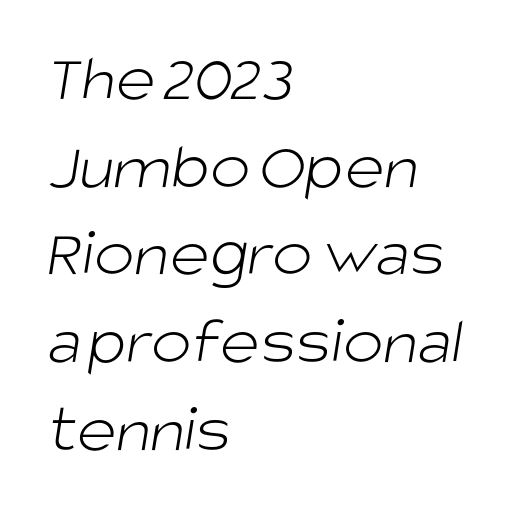
The face used here is proportionally spaced, like ordinary book or web type. The strokes carry an ordinary text weight at most. If you measured baseline to baseline, you'd find a middling distance. The words here are not underlined.
